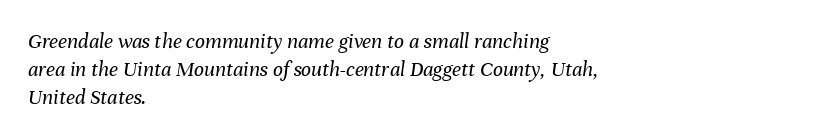
The image shows 22 px text type, italic (leaning right); set left-aligned, normal line spacing (1.28x), normal letter spacing, not underlined.
